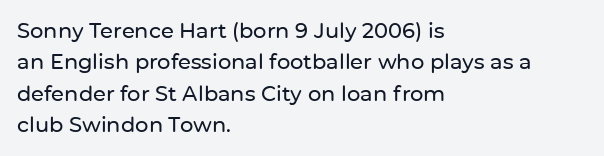
Q: Is the text italic (slanted)? A: No, it is upright.
Q: Is the text underlined? A: No.
Q: How is the paragraph aligned? A: Left-aligned.
Q: Is the spacing between letters normal or unusually wide? A: Normal.
Q: Is the spacing between lines tight, normal or loose? A: Normal.
